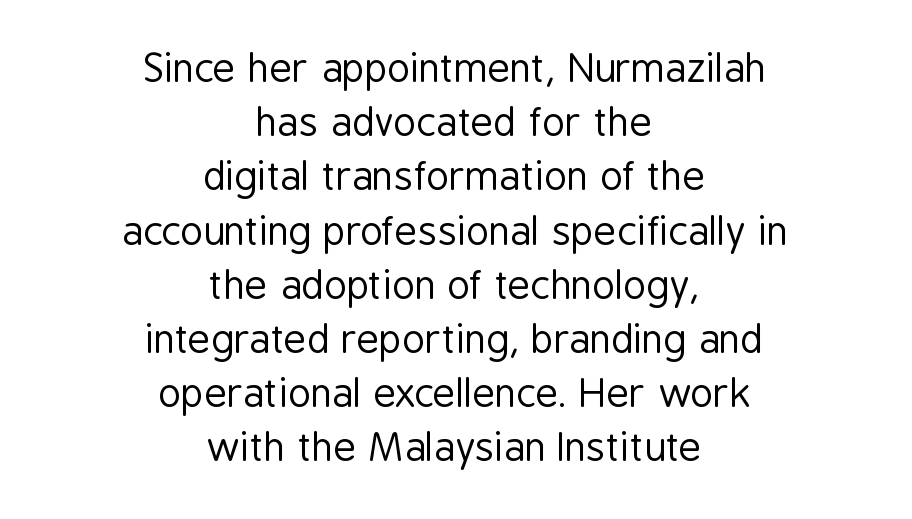
Q: Is the text bold? A: No.
Q: Is the text italic (slanted)? A: No, it is upright.
Q: Is the typeface a serif or a sans-serif typeface? A: Sans-serif.
Q: Is the text underlined? A: No.
Q: How is the paragraph aligned? A: Centered.
Q: Is the spacing between letters normal or unusually wide? A: Normal.
Q: Is the spacing between lines tight, normal or loose? A: Normal.
Q: Width (condensed, normal, or wide)? A: Condensed.
Q: Stroke contrast? A: Low.
Q: x-height? A: Medium.
Q: Monospaced? A: No.
